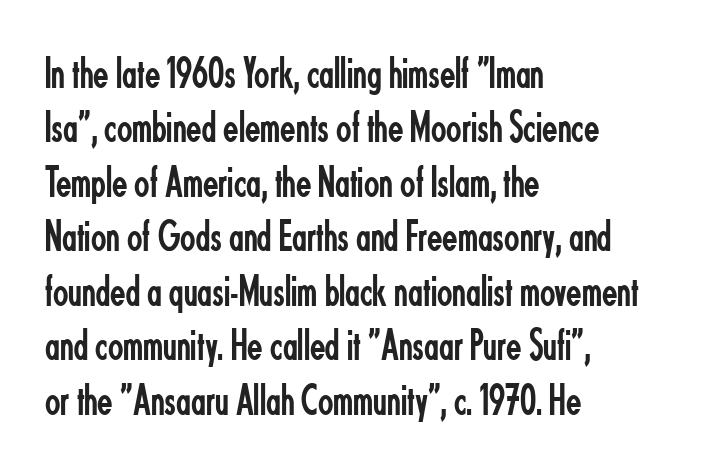
Q: Is the text bold? A: No.
Q: Is the text italic (slanted)? A: No, it is upright.
Q: Is the typeface a serif or a sans-serif typeface? A: Sans-serif.
Q: Is the text underlined? A: No.
Q: How is the paragraph aligned? A: Left-aligned.
Q: Is the spacing between letters normal or unusually wide? A: Normal.
Q: Width (condensed, normal, or wide)? A: Condensed.
Q: Stroke contrast? A: Low.
Q: x-height? A: Small.
Q: Monospaced? A: No.
